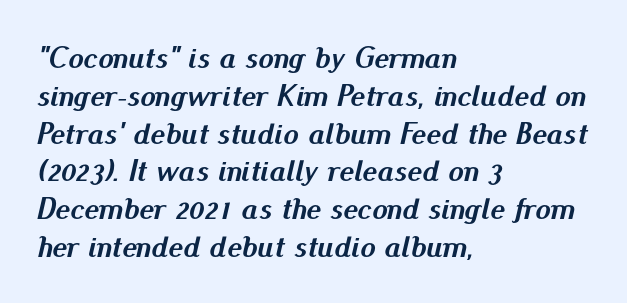
These words are printed bold, with thick strokes throughout. A typesetter would call this zero additional tracking. The glyphs are unaccompanied by any horizontal stroke below them. Would a proofreader flag this as italicized? Yes. The rag falls on the right side of this text block.
